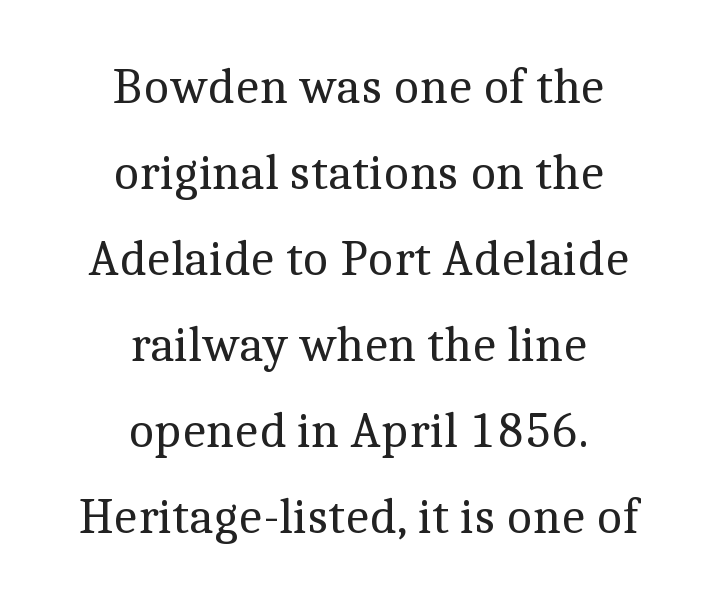
Q: Is the text bold? A: No.
Q: Is the text italic (slanted)? A: No, it is upright.
Q: Is the typeface a serif or a sans-serif typeface? A: Serif.
Q: Is the text underlined? A: No.
Q: How is the paragraph aligned? A: Centered.
Q: Is the spacing between letters normal or unusually wide? A: Normal.
Q: Width (condensed, normal, or wide)? A: Normal.
Q: x-height? A: Medium.
Q: Monospaced? A: No.
